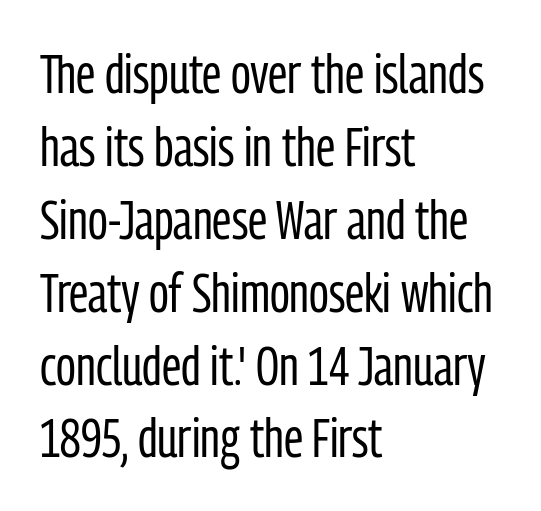
Q: Is the text bold? A: No.
Q: Is the text italic (slanted)? A: No, it is upright.
Q: Is the typeface a serif or a sans-serif typeface? A: Sans-serif.
Q: Is the text underlined? A: No.
Q: How is the paragraph aligned? A: Left-aligned.
Q: Is the spacing between letters normal or unusually wide? A: Normal.
Q: Is the spacing between lines tight, normal or loose? A: Normal.
Q: Width (condensed, normal, or wide)? A: Condensed.
Q: Stroke contrast? A: Low.
Q: x-height? A: Medium.
Q: Monospaced? A: No.
